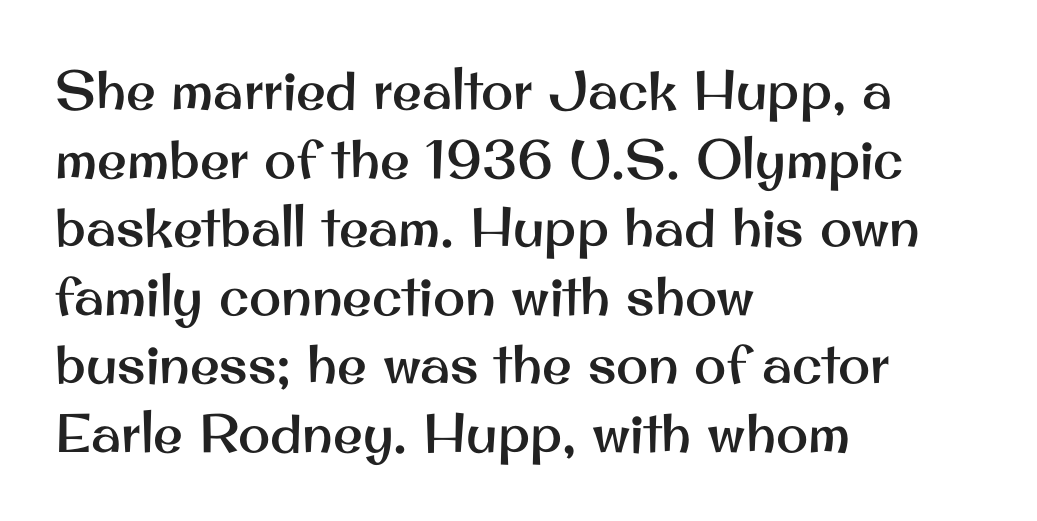
The image shows 54 px sans-serif type, upright; set left-aligned, normal line spacing (1.27x), normal letter spacing, not underlined; medium stroke contrast and a small x-height.
